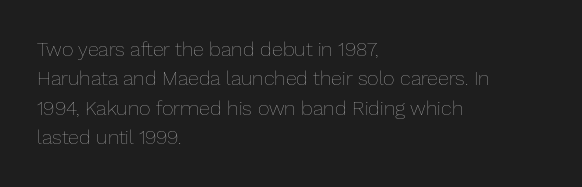
Look at the tracking — it's just the regular setting, nothing added. This sample keeps an unexceptional amount of space between lines. A typesetter would mark this as roman, not italic. Each row of text sits above clean, open space. Ink coverage per letter is moderate at most. This rendering uses left alignment, leaving the right contour irregular.
